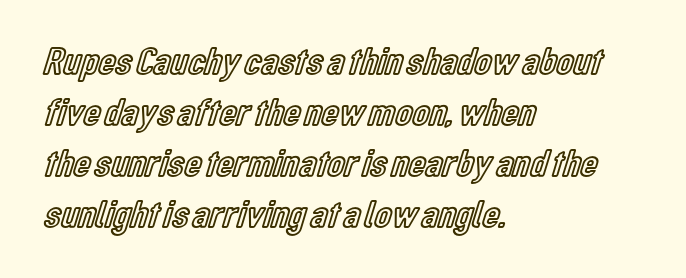
The image shows 39 px condensed type; set left-aligned, normal line spacing (1.31x), normal letter spacing, not underlined; a medium x-height.
